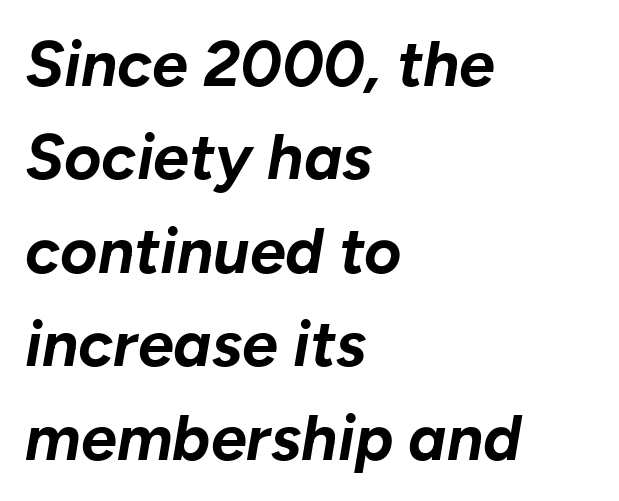
Rendered with sloped, italic letterforms. Decoration check: the copy has no underline. The passage shown has conventional tracking throughout. Leading matches the norm, producing a regular column. The lines are quadded left. The typesetting leans heavy: a genuine bold.
